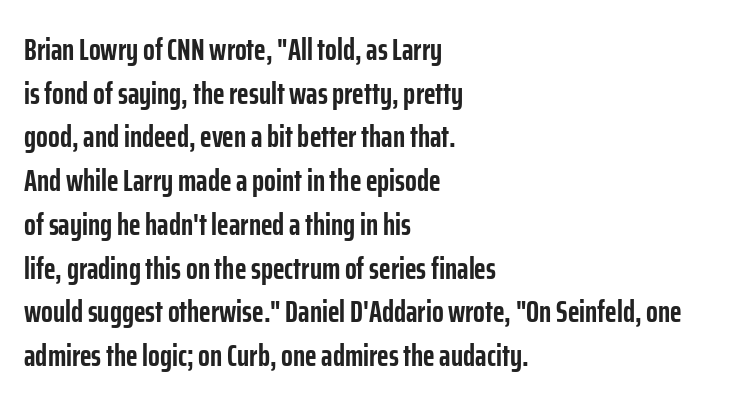
Note the varied advance widths — an 'i' is clearly narrower than an 'm'. Notice how the stems are strictly vertical — no italics here. Letter spacing: default. The strokes are fattened all the way to bold. These lines are composed in type without serifs. The lines in this sample share a left origin and differ only in where they stop.
